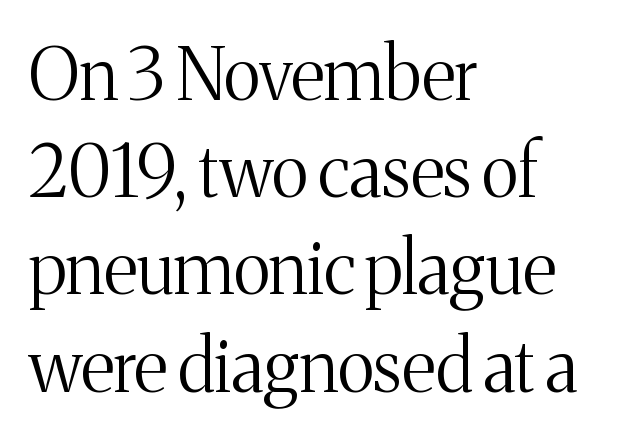
The image shows 72 px light serif type, upright; set left-aligned, normal line spacing (1.35x), normal letter spacing, not underlined; medium stroke contrast and a medium x-height.
